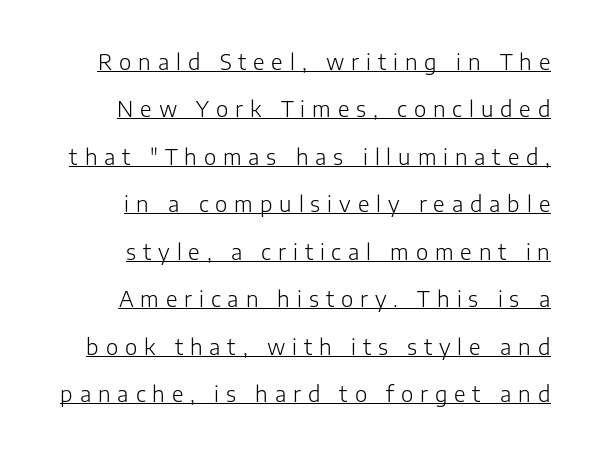
Summary of vertical rhythm: relaxed, with wide interline spacing. You can tell it's not italic because the verticals are truly vertical. The compositor pushed each line to the right boundary. Here the glyphs are tracked loosely, breaking word shapes into spaced letters.
